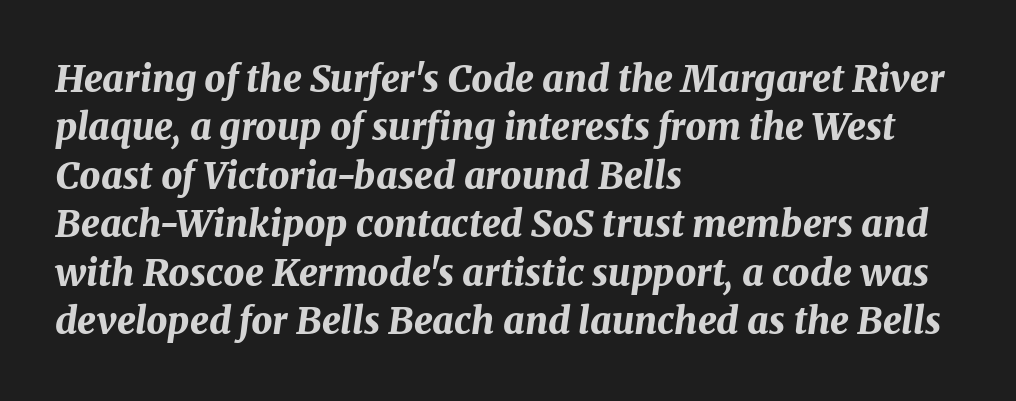
Regular leading. Note the varied advance widths — an 'i' is clearly narrower than an 'm'. Look at the stroke-to-counter ratio: heavy, a bold. Descenders hang freely into open space. Compared with ordinary roman type, these characters are visibly tilted.
